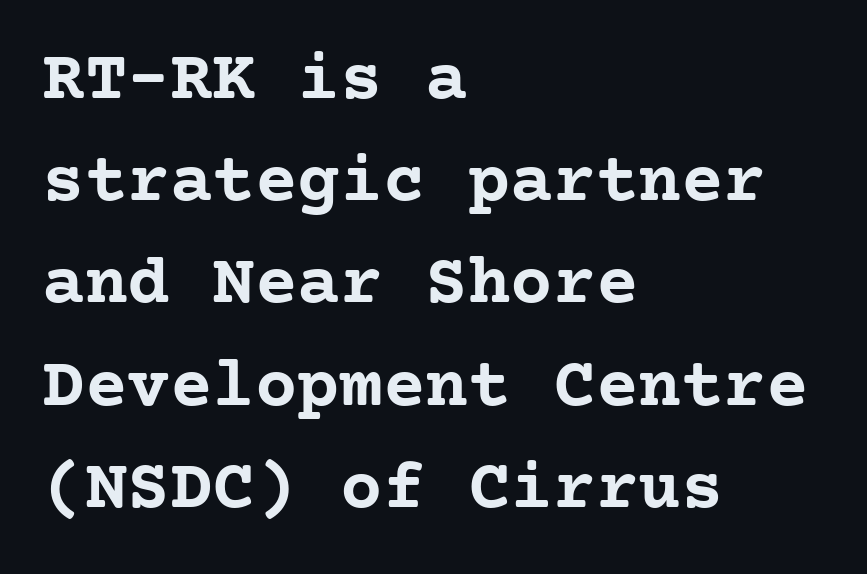
{"serif": "yes", "italic": "no", "bold": "yes", "weight": "semibold", "width": "normal", "stroke_contrast": "low", "x_height": "medium", "underline": "no", "align": "left", "line_spacing": "normal", "line_spacing_ratio": 1.44, "letter_spacing": "normal", "letter_spacing_em": 0.0, "glyph_px": 71}
